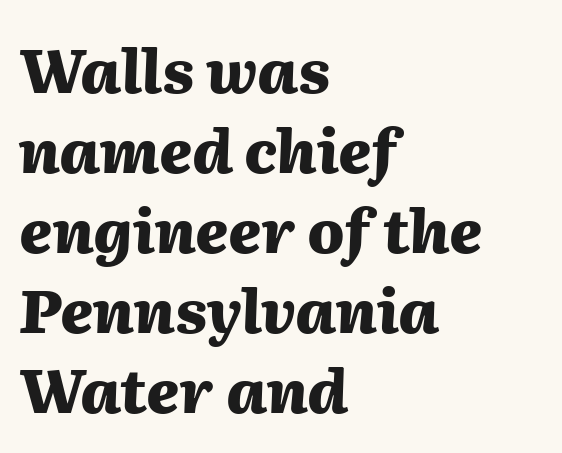
The image shows 61 px heavy type, italic (leaning right); set left-aligned, normal line spacing (1.31x), normal letter spacing, not underlined; medium stroke contrast and a medium x-height.
